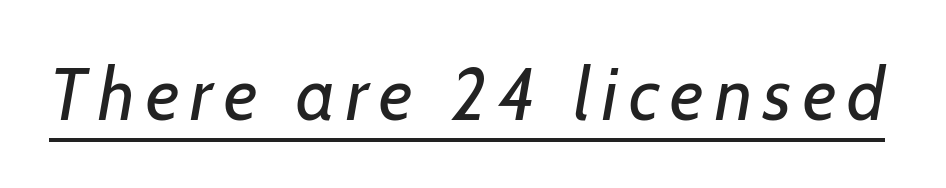
Q: Is the text bold? A: No.
Q: Is the typeface a serif or a sans-serif typeface? A: Sans-serif.
Q: Is the text underlined? A: Yes.
Q: Width (condensed, normal, or wide)? A: Normal.
Q: Stroke contrast? A: Low.
Q: x-height? A: Medium.
Q: Monospaced? A: No.
